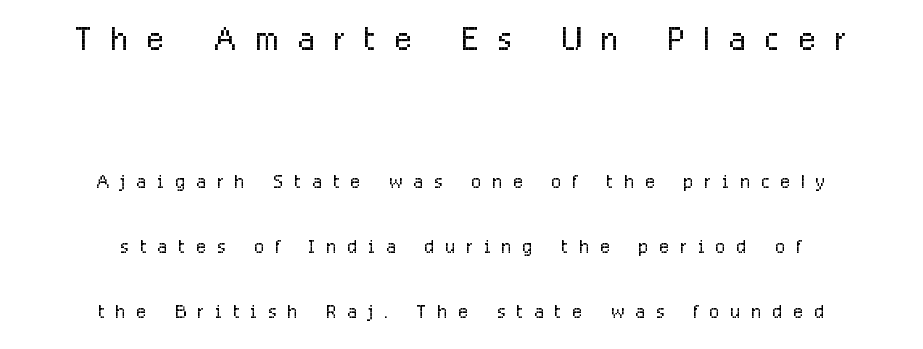
{"serif": "no", "italic": "no", "bold": "no", "weight": "light", "width": "condensed", "stroke_contrast": "low", "x_height": "medium", "monospaced": "no", "underline": "no", "align": "center", "line_spacing": "loose", "line_spacing_ratio": 2.49, "letter_spacing": "wide", "letter_spacing_em": 0.43, "larger_block": "first", "size_ratio": 1.73, "glyph_px": 45}
